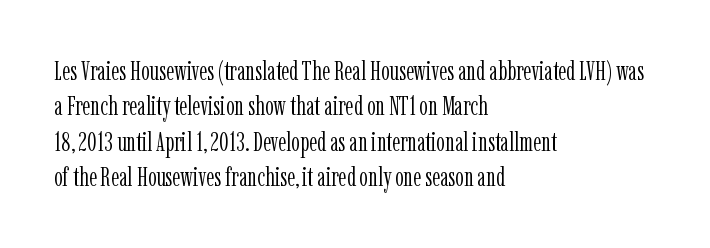
Q: Is the text bold? A: No.
Q: Is the text italic (slanted)? A: No, it is upright.
Q: Is the text underlined? A: No.
Q: How is the paragraph aligned? A: Left-aligned.
Q: Is the spacing between letters normal or unusually wide? A: Normal.
Q: Is the spacing between lines tight, normal or loose? A: Normal.
